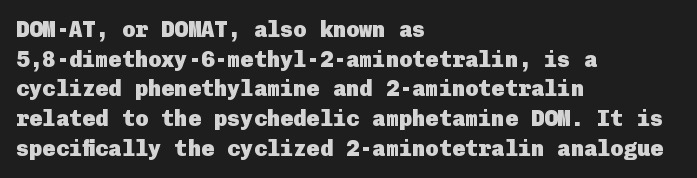
The image shows 22 px bold type, upright; set left-aligned, normal line spacing (1.35x), normal letter spacing, not underlined.
